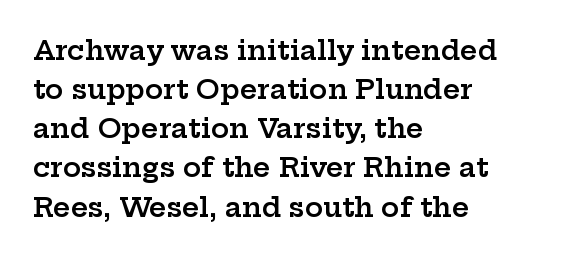
The image shows 27 px text type, upright; set left-aligned, normal line spacing (1.45x), normal letter spacing, not underlined.
